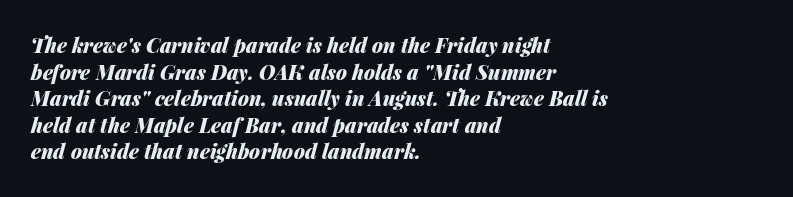
{"italic": "yes", "lean": "right", "slant_degrees": 14, "bold": "yes", "underline": "no", "align": "left", "line_spacing": "normal", "line_spacing_ratio": 1.33, "letter_spacing": "normal", "letter_spacing_em": 0.0, "glyph_px": 20}
